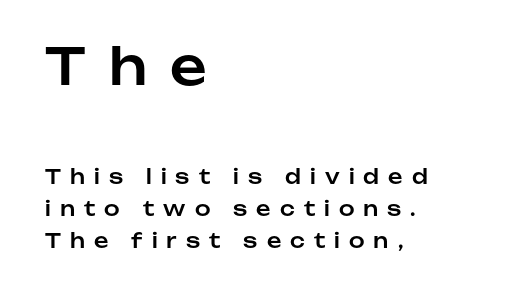
The image shows 51 px sans-serif type, upright; set left-aligned, normal line spacing (1.61x), unusually wide letter spacing (+0.45 em), not underlined; the first (top) block is 2.55x larger; low stroke contrast and a medium x-height.
